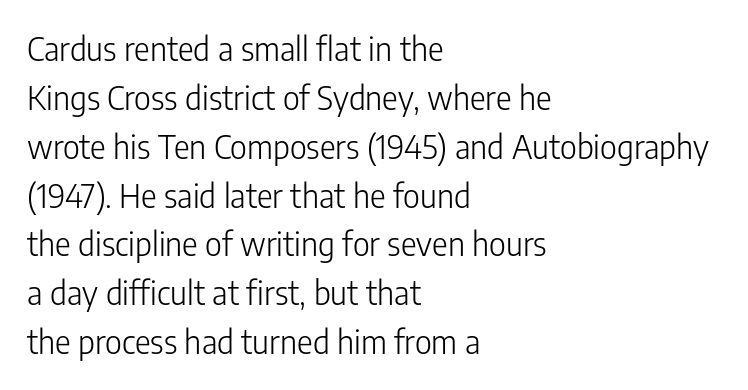
Q: Is the text bold? A: No.
Q: Is the text italic (slanted)? A: No, it is upright.
Q: Is the typeface a serif or a sans-serif typeface? A: Sans-serif.
Q: Is the text underlined? A: No.
Q: How is the paragraph aligned? A: Left-aligned.
Q: Is the spacing between letters normal or unusually wide? A: Normal.
Q: Is the spacing between lines tight, normal or loose? A: Normal.
Q: Width (condensed, normal, or wide)? A: Condensed.
Q: Stroke contrast? A: Low.
Q: x-height? A: Medium.
Q: Monospaced? A: No.
